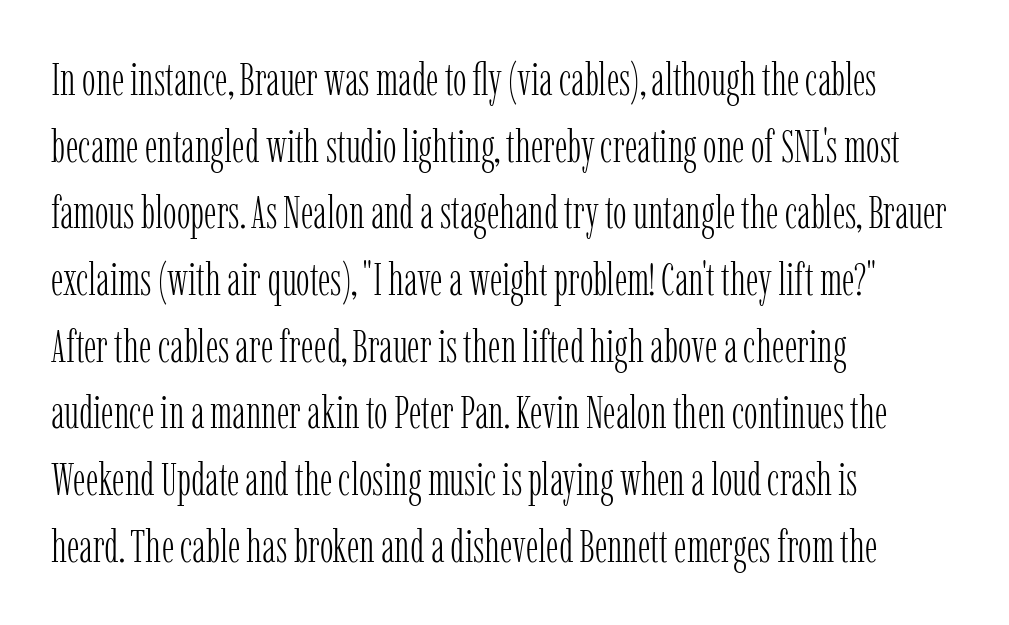
Q: Is the text bold? A: No.
Q: Is the text italic (slanted)? A: No, it is upright.
Q: Is the typeface a serif or a sans-serif typeface? A: Serif.
Q: Is the text underlined? A: No.
Q: How is the paragraph aligned? A: Left-aligned.
Q: Is the spacing between letters normal or unusually wide? A: Normal.
Q: Is the spacing between lines tight, normal or loose? A: Normal.
Q: Width (condensed, normal, or wide)? A: Condensed.
Q: Stroke contrast? A: Low.
Q: x-height? A: Medium.
Q: Monospaced? A: No.
